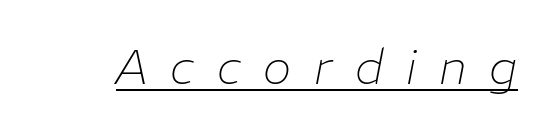
The image shows 48 px thin type, italic (leaning right); set unusually wide letter spacing (+0.47 em), underlined; low stroke contrast and a medium x-height.
